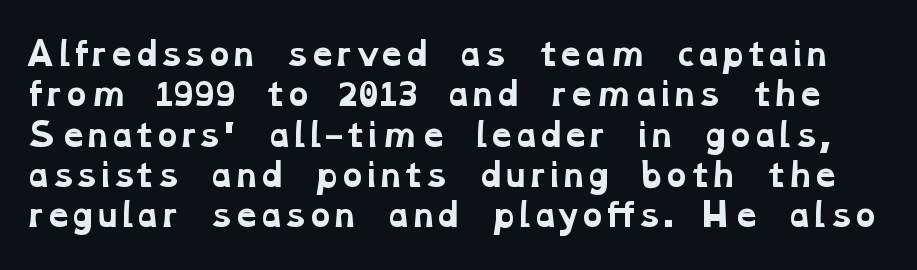
{"serif": "yes", "bold": "yes", "weight": "bold", "width": "wide", "stroke_contrast": "low", "x_height": "medium", "monospaced": "no", "underline": "no", "line_spacing": "normal", "line_spacing_ratio": 1.3, "letter_spacing": "normal", "letter_spacing_em": 0.0, "glyph_px": 31}
